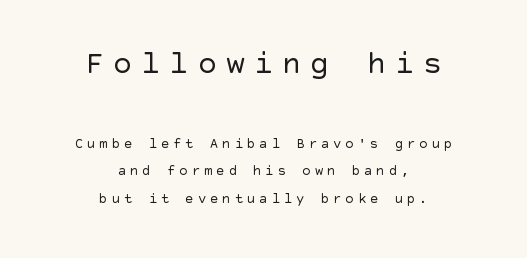
{"serif": "no", "italic": "no", "bold": "no", "weight": "regular", "width": "normal", "x_height": "large", "underline": "no", "align": "center", "line_spacing": "loose", "line_spacing_ratio": 1.95, "letter_spacing": "wide", "letter_spacing_em": 0.28, "larger_block": "first", "size_ratio": 2.29, "glyph_px": 32}
